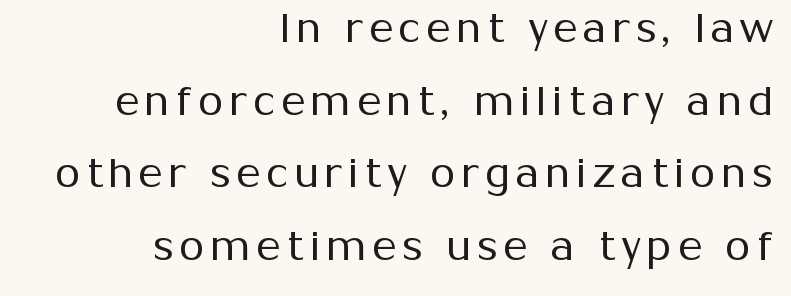
Q: Is the text bold? A: No.
Q: Is the text italic (slanted)? A: No, it is upright.
Q: Is the typeface a serif or a sans-serif typeface? A: Sans-serif.
Q: Is the text underlined? A: No.
Q: How is the paragraph aligned? A: Right-aligned.
Q: Width (condensed, normal, or wide)? A: Normal.
Q: Stroke contrast? A: Medium.
Q: x-height? A: Medium.
Q: Monospaced? A: No.
